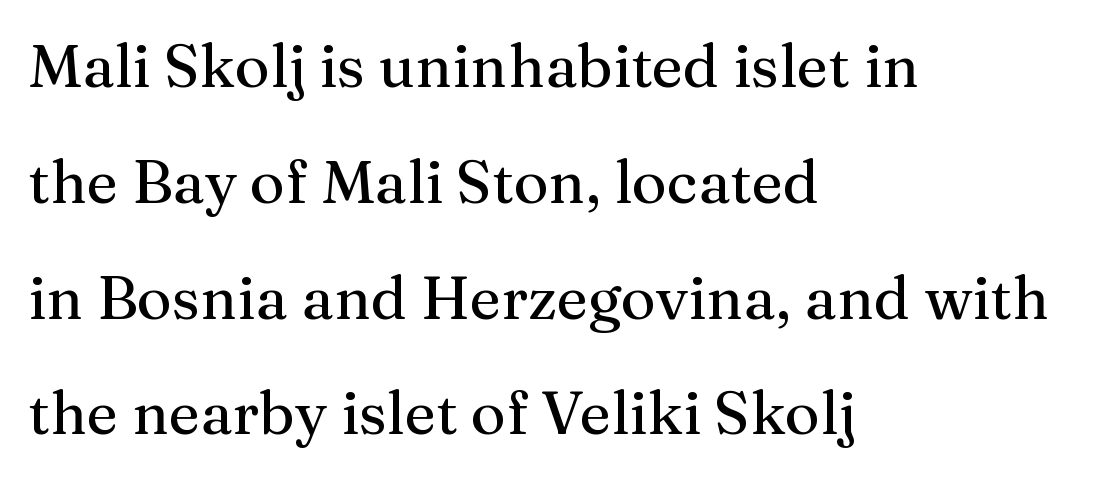
These lines are composed in type with serifs. A typesetter would call this zero additional tracking. The rendering uses a large line-height, opening up the rows. All the whitespace from short lines collects on the right. Nope, not italic — everything's standing straight.
